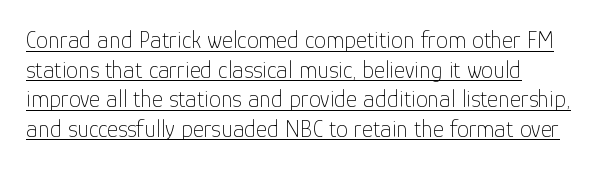
Q: Is the text bold? A: No.
Q: Is the text italic (slanted)? A: No, it is upright.
Q: Is the text underlined? A: Yes.
Q: How is the paragraph aligned? A: Left-aligned.
Q: Is the spacing between letters normal or unusually wide? A: Normal.
